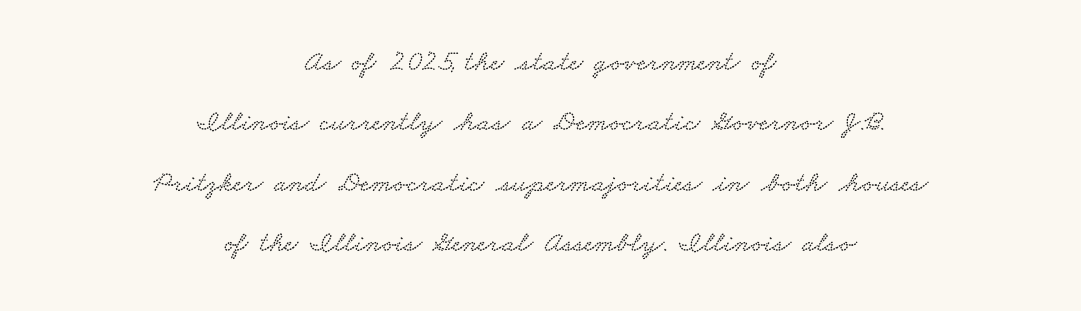
The image shows 29 px wide serif type; set centered, loose line spacing (2.08x), normal letter spacing, not underlined; low stroke contrast and a small x-height.
